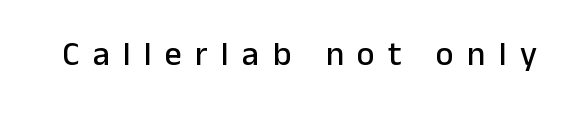
The image shows 34 px sans-serif type, upright; set unusually wide letter spacing (+0.39 em), not underlined; low stroke contrast and a medium x-height.
